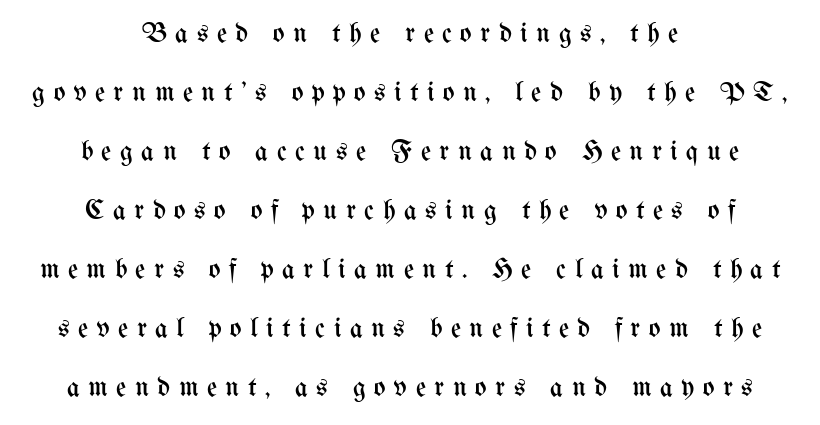
The image shows 28 px regular-weight, condensed type, upright; set centered, loose line spacing (2.11x), unusually wide letter spacing (+0.3 em), not underlined; medium stroke contrast and a medium x-height.
